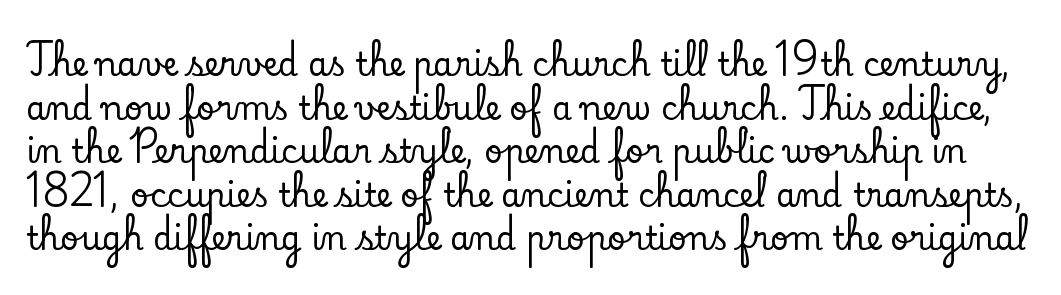
The image shows 32 px serif type, upright; set normal line spacing (1.36x), normal letter spacing, not underlined; low stroke contrast and a small x-height.
